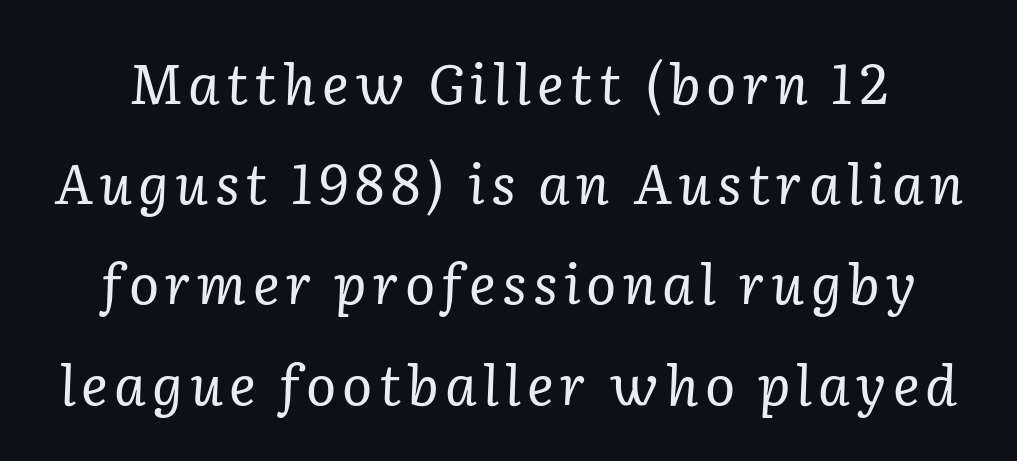
{"serif": "yes", "italic": "yes", "lean": "right", "slant_degrees": 2, "bold": "no", "weight": "regular", "width": "normal", "stroke_contrast": "low", "x_height": "medium", "monospaced": "no", "underline": "no", "line_spacing_ratio": 1.79, "glyph_px": 56}
